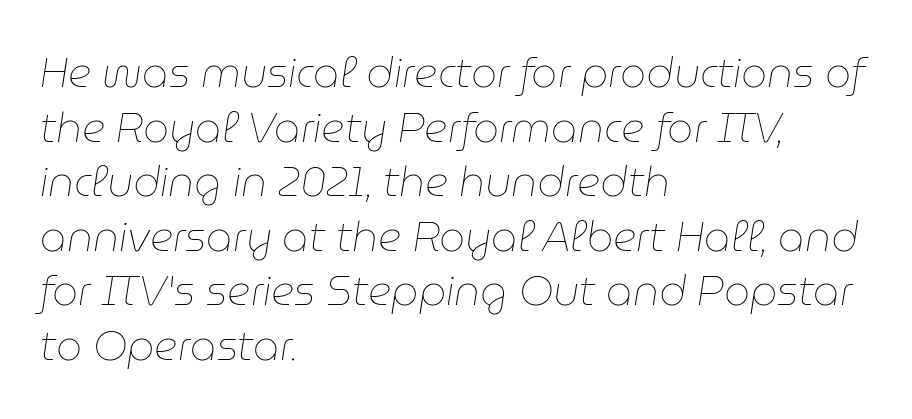
The image shows 41 px thin type, italic (leaning right); set left-aligned, normal line spacing (1.33x), normal letter spacing, not underlined; low stroke contrast and a medium x-height.
